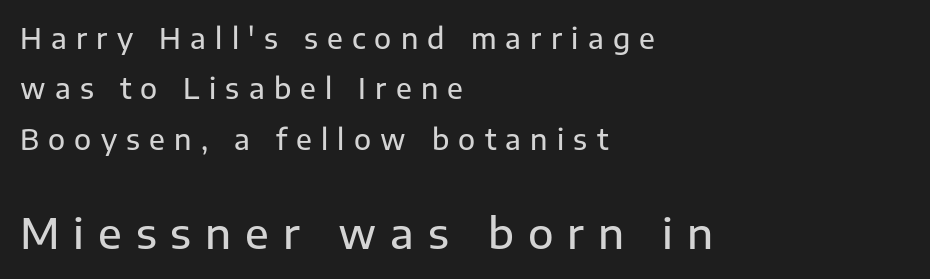
Q: Is the text italic (slanted)? A: No, it is upright.
Q: Is the typeface a serif or a sans-serif typeface? A: Sans-serif.
Q: Is the text underlined? A: No.
Q: How is the paragraph aligned? A: Left-aligned.
Q: Is the spacing between letters normal or unusually wide? A: Unusually wide.
Q: Which block of text is set in a larger size, the first (top) or the second (bottom)? A: The second (bottom) one.
Q: Width (condensed, normal, or wide)? A: Normal.
Q: Stroke contrast? A: Low.
Q: x-height? A: Medium.
Q: Monospaced? A: No.
